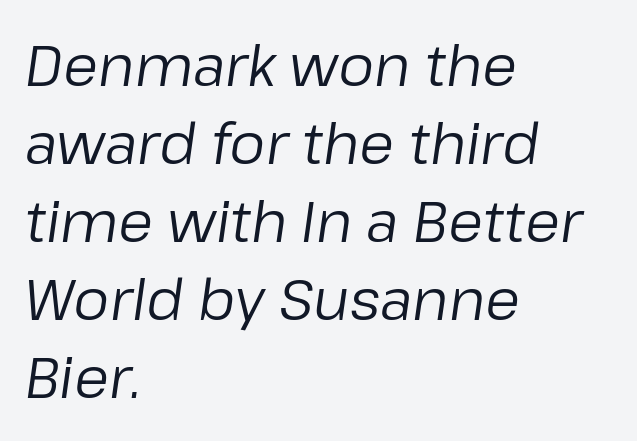
Q: Is the text bold? A: No.
Q: Is the text italic (slanted)? A: Yes, it leans right by about 8 degrees.
Q: Is the text underlined? A: No.
Q: How is the paragraph aligned? A: Left-aligned.
Q: Is the spacing between letters normal or unusually wide? A: Normal.
Q: Is the spacing between lines tight, normal or loose? A: Normal.
Q: Width (condensed, normal, or wide)? A: Normal.
Q: Stroke contrast? A: Low.
Q: x-height? A: Medium.
Q: Monospaced? A: No.
